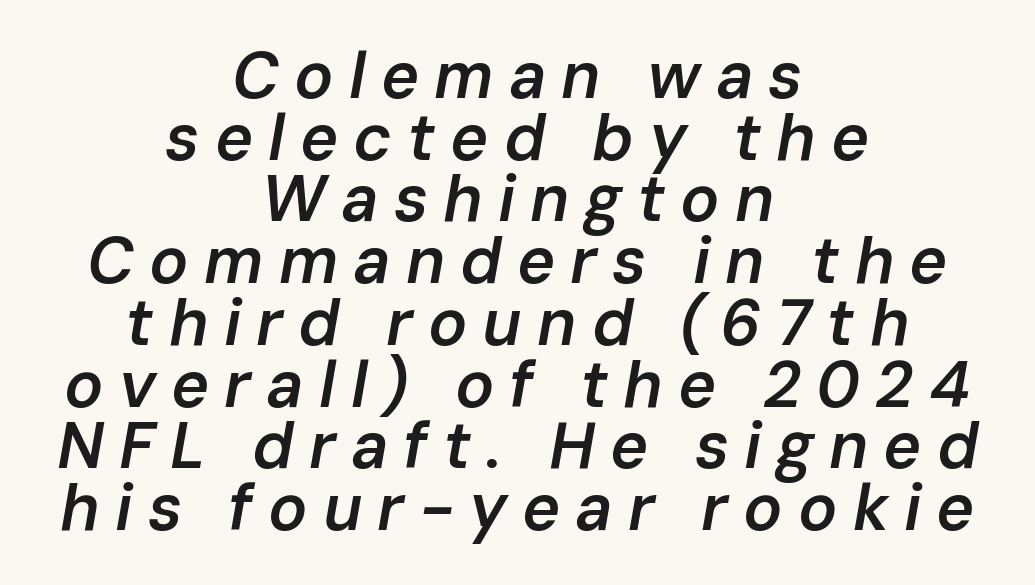
{"italic": "yes", "lean": "right", "slant_degrees": 10, "bold": "semi", "weight": "semibold", "width": "normal", "stroke_contrast": "low", "x_height": "medium", "monospaced": "no", "underline": "no", "align": "center", "line_spacing": "tight", "line_spacing_ratio": 0.95, "letter_spacing": "wide", "letter_spacing_em": 0.23, "glyph_px": 65}
